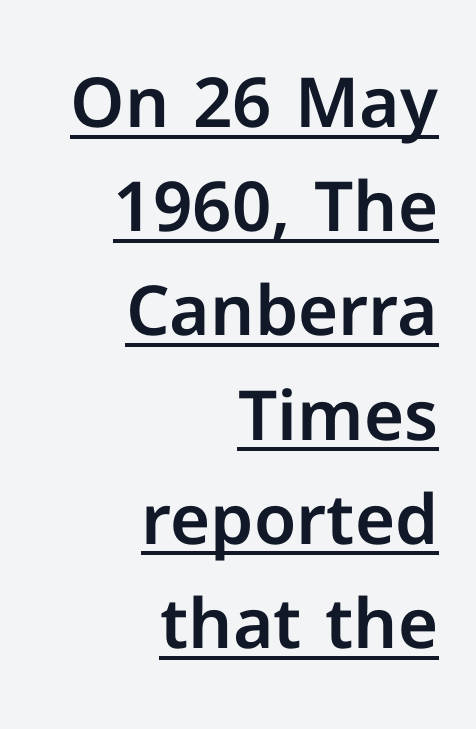
Q: Is the text italic (slanted)? A: No, it is upright.
Q: Is the typeface a serif or a sans-serif typeface? A: Sans-serif.
Q: Is the text underlined? A: Yes.
Q: How is the paragraph aligned? A: Right-aligned.
Q: Is the spacing between letters normal or unusually wide? A: Normal.
Q: Is the spacing between lines tight, normal or loose? A: Normal.
Q: Width (condensed, normal, or wide)? A: Normal.
Q: Stroke contrast? A: Low.
Q: x-height? A: Medium.
Q: Monospaced? A: No.
